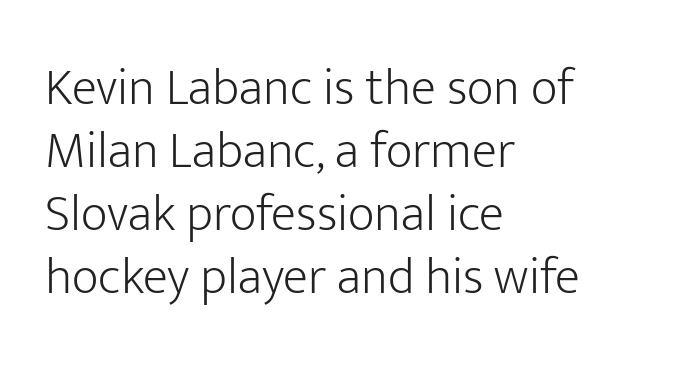
Q: Is the text bold? A: No.
Q: Is the text italic (slanted)? A: No, it is upright.
Q: Is the typeface a serif or a sans-serif typeface? A: Sans-serif.
Q: Is the text underlined? A: No.
Q: How is the paragraph aligned? A: Left-aligned.
Q: Is the spacing between letters normal or unusually wide? A: Normal.
Q: Width (condensed, normal, or wide)? A: Normal.
Q: Stroke contrast? A: Low.
Q: x-height? A: Medium.
Q: Monospaced? A: No.
